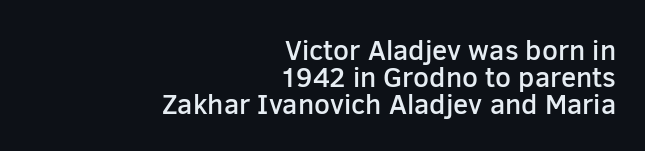
Q: Is the text bold? A: Semi-bold.
Q: Is the text italic (slanted)? A: No, it is upright.
Q: Is the typeface a serif or a sans-serif typeface? A: Sans-serif.
Q: Is the text underlined? A: No.
Q: How is the paragraph aligned? A: Right-aligned.
Q: Is the spacing between letters normal or unusually wide? A: Normal.
Q: Is the spacing between lines tight, normal or loose? A: Tight.
Q: Width (condensed, normal, or wide)? A: Normal.
Q: Stroke contrast? A: Low.
Q: x-height? A: Medium.
Q: Monospaced? A: No.
